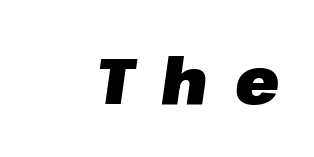
Varying glyph widths throughout — classic text-font behaviour. Bold? Absolutely — the strokes are thick and heavy. Typeset ragged left — the right edge is the straight one. These lines were composed using italics. Letters rest on an invisible, unmarked baseline.
